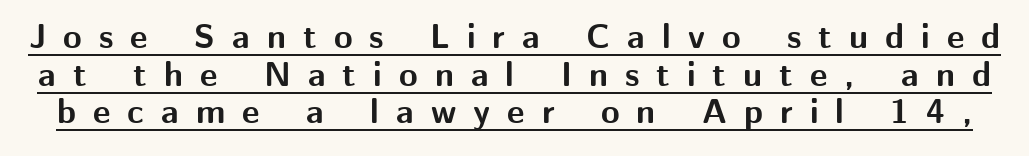
{"serif": "no", "italic": "no", "bold": "yes", "weight": "bold", "width": "normal", "stroke_contrast": "medium", "x_height": "medium", "monospaced": "no", "underline": "yes", "line_spacing": "tight", "line_spacing_ratio": 1.11, "letter_spacing": "wide", "letter_spacing_em": 0.5, "glyph_px": 34}
